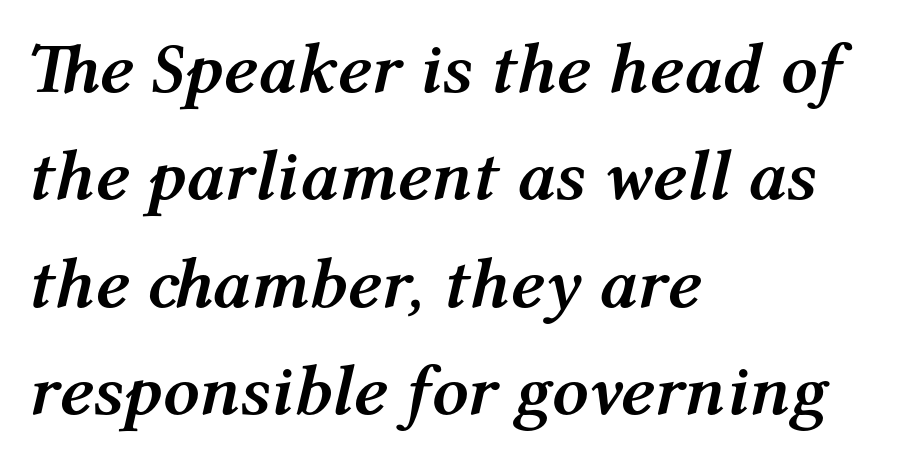
The image shows 72 px semibold type, italic (leaning right); set left-aligned, normal line spacing (1.49x), normal letter spacing, not underlined; medium stroke contrast and a medium x-height.
